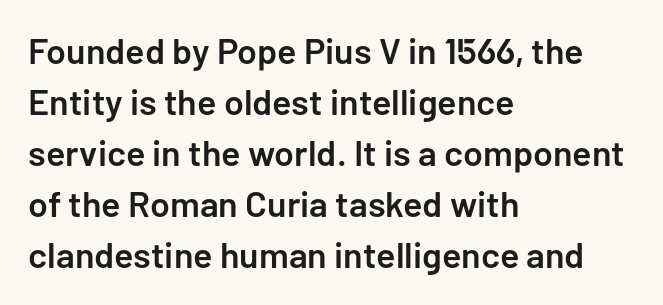
Q: Is the text bold? A: Semi-bold.
Q: Is the text italic (slanted)? A: No, it is upright.
Q: Is the typeface a serif or a sans-serif typeface? A: Sans-serif.
Q: Is the text underlined? A: No.
Q: How is the paragraph aligned? A: Left-aligned.
Q: Is the spacing between letters normal or unusually wide? A: Normal.
Q: Is the spacing between lines tight, normal or loose? A: Normal.
Q: Width (condensed, normal, or wide)? A: Normal.
Q: Stroke contrast? A: Low.
Q: x-height? A: Medium.
Q: Monospaced? A: No.
